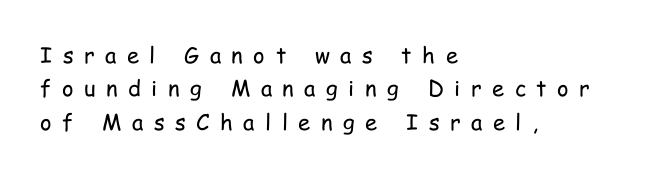
The image shows 22 px text type, upright; set left-aligned, normal line spacing (1.52x), unusually wide letter spacing (+0.48 em), not underlined.
